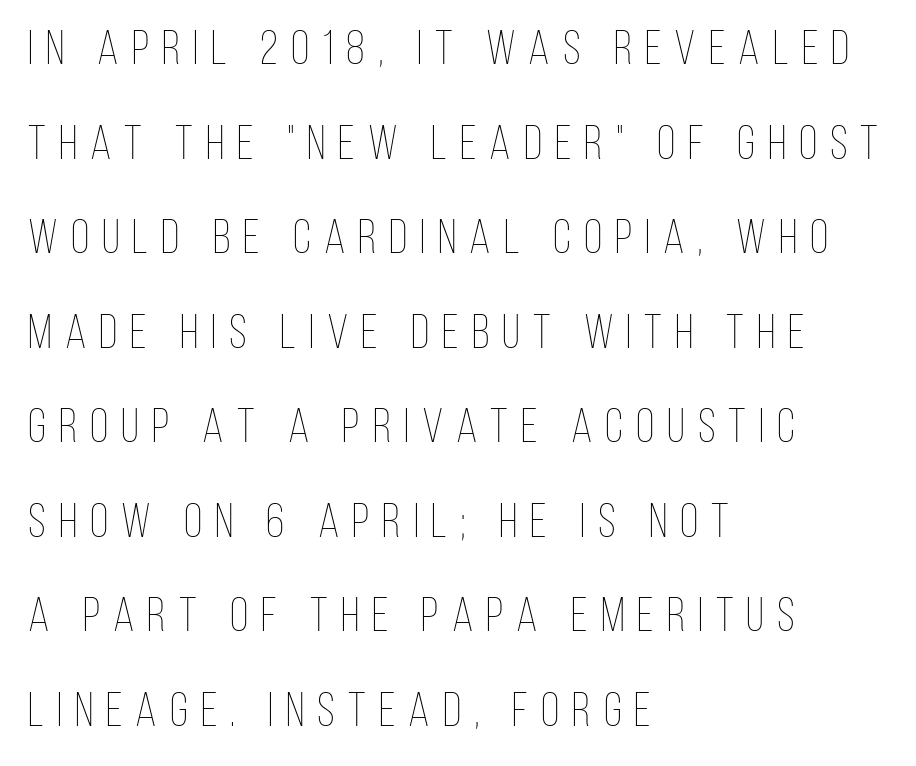
Varying glyph widths throughout — classic text-font behaviour. The designer dialed line spacing up above the default. Quick note: not italic, upright. The lines are quadded left. Each stroke keeps to a modest, everyday thickness or less. This rendering widens character spacing well past its baseline value.
